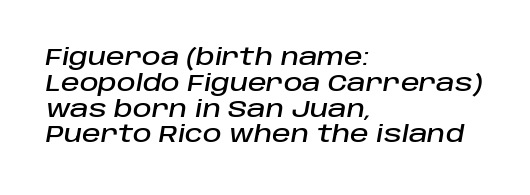
{"italic": "yes", "lean": "right", "slant_degrees": 10, "underline": "no", "align": "left", "line_spacing": "tight", "line_spacing_ratio": 1.12, "letter_spacing": "normal", "letter_spacing_em": 0.0, "glyph_px": 23}
